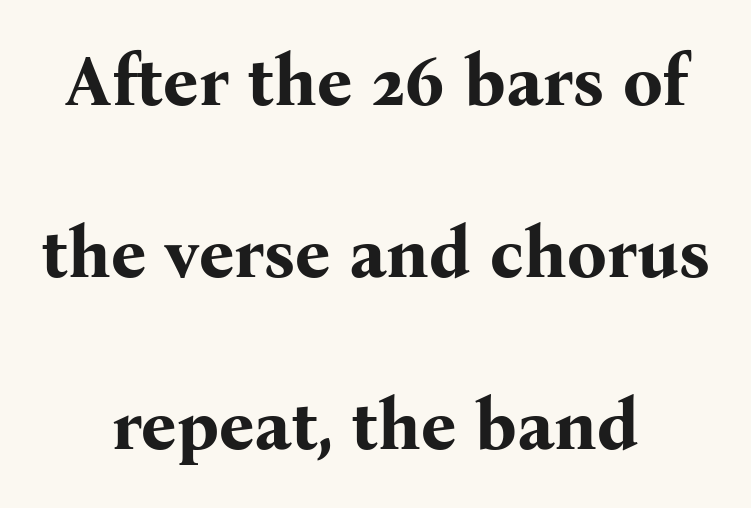
Do the letters lean? They stand straight. The face used here is rendered with its standard letterfit. Looks like regular typesetting: each glyph gets only the width it needs. The passage shown stacks its lines with a broad gap. This rendering employs a face with finishing strokes, i.e., a serif. A clean baseline with only descenders dipping below it.
